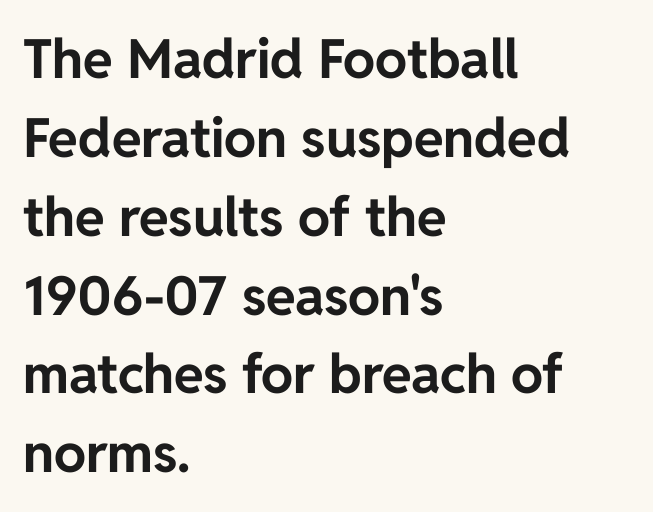
{"serif": "no", "italic": "no", "bold": "yes", "weight": "bold", "width": "normal", "stroke_contrast": "low", "x_height": "medium", "monospaced": "no", "underline": "no", "align": "left", "line_spacing": "normal", "line_spacing_ratio": 1.46, "letter_spacing": "normal", "letter_spacing_em": 0.0, "glyph_px": 54}
